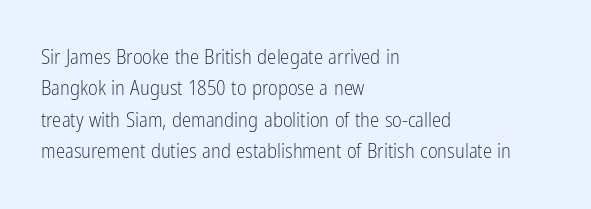
Ordinary non-slanted type is in use. Honestly, the row spacing looks completely unremarkable. These lines keep a tight, regular rhythm from letter to letter. These lines stack with their left ends in a neat column.
